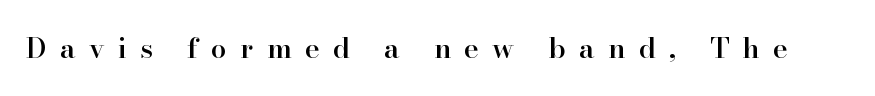
The image shows 28 px semibold serif type, upright; set unusually wide letter spacing (+0.48 em), not underlined; high stroke contrast and a small x-height.
